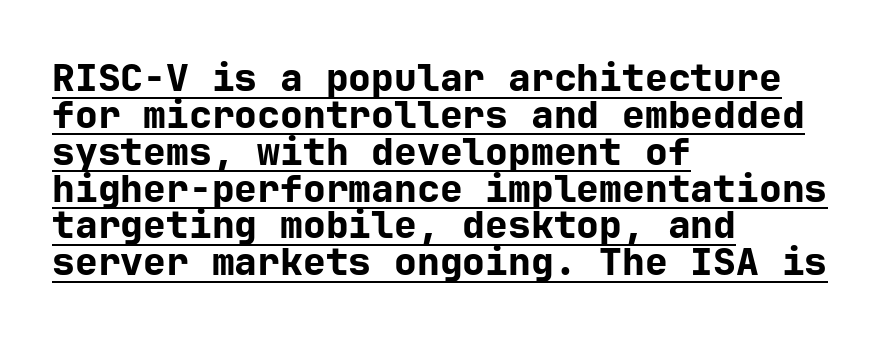
The image shows 38 px bold sans-serif type, upright; set left-aligned, tight line spacing (0.97x), normal letter spacing, underlined; low stroke contrast and a medium x-height.
